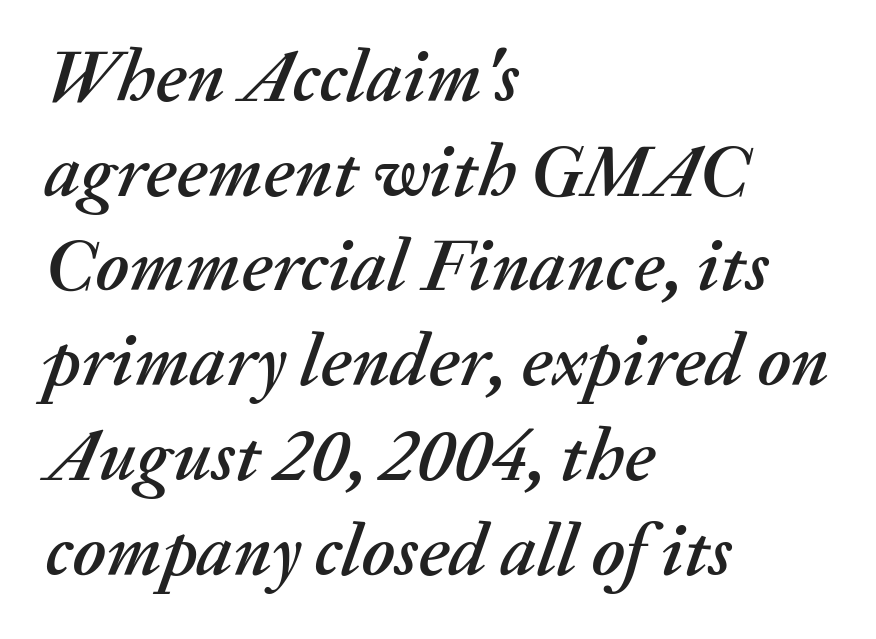
Italic: yes, the glyphs are oblique. A student would call this left alignment; a typographer would say flush left, rag right. This sample has the flowing, uneven cadence of proportional lettering. Rows of type keep a routine distance in the vertical direction. The gaps between neighbouring characters are ordinary and unremarkable. Rule under the text: the space is simply empty.
